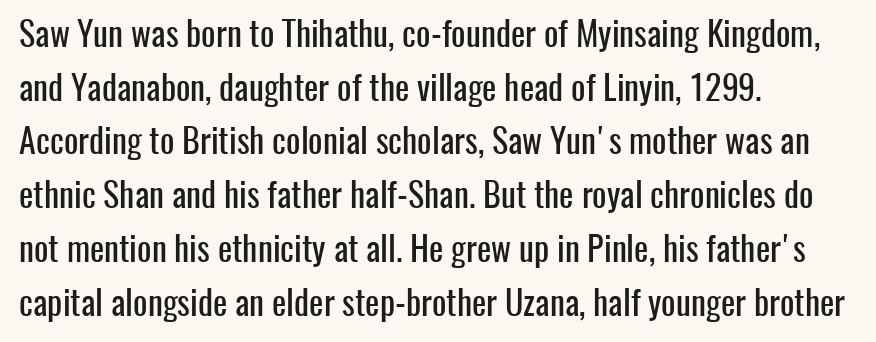
Q: Is the text italic (slanted)? A: No, it is upright.
Q: Is the typeface a serif or a sans-serif typeface? A: Sans-serif.
Q: Is the text underlined? A: No.
Q: How is the paragraph aligned? A: Left-aligned.
Q: Is the spacing between letters normal or unusually wide? A: Normal.
Q: Is the spacing between lines tight, normal or loose? A: Normal.
Q: Width (condensed, normal, or wide)? A: Condensed.
Q: Stroke contrast? A: Low.
Q: x-height? A: Medium.
Q: Monospaced? A: No.
